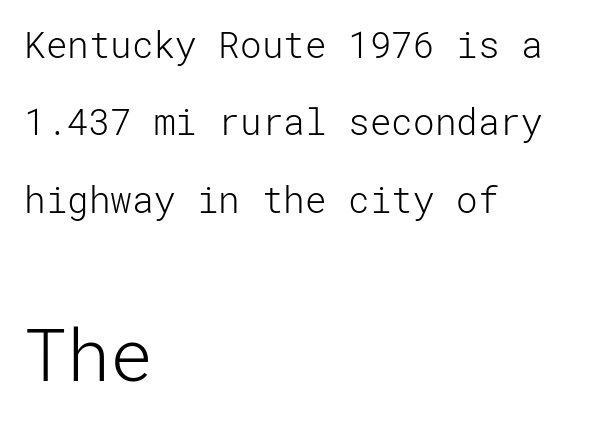
The text block is weighted toward the left margin, trailing off unevenly rightward. Check the space under the baseline: it is left empty. In terms of letterspacing, this is plain default setting. Note: smaller setting up top, larger setting below.
